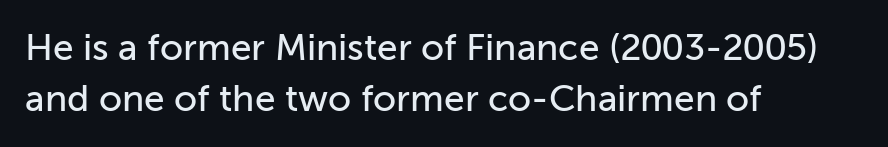
Stroke terminals: plain, sans-serif. Ordinary non-slanted type is in use. Notice how descenders clear the ascenders below comfortably — that's standard leading. Short note: letters normally spaced. Spacing verdict: proportional, widths tailored to each character.
